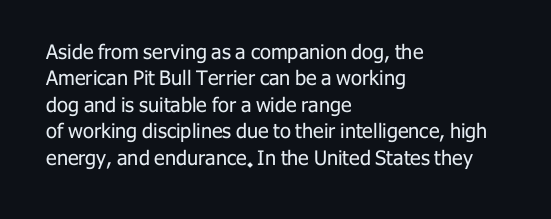
Q: Is the text bold? A: No.
Q: Is the text italic (slanted)? A: No, it is upright.
Q: Is the text underlined? A: No.
Q: How is the paragraph aligned? A: Left-aligned.
Q: Is the spacing between letters normal or unusually wide? A: Normal.
Q: Is the spacing between lines tight, normal or loose? A: Normal.
